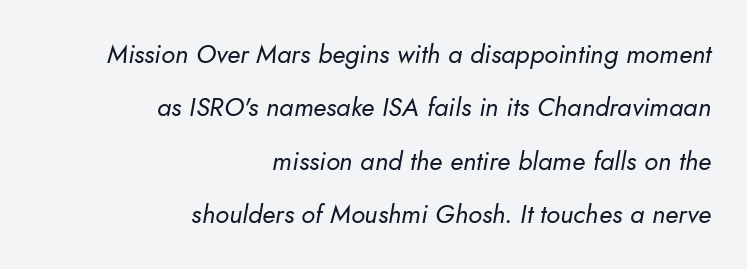
{"italic": "yes", "lean": "right", "slant_degrees": 10, "bold": "no", "underline": "no", "align": "right", "line_spacing": "loose", "line_spacing_ratio": 2.05, "letter_spacing": "normal", "letter_spacing_em": 0.0, "glyph_px": 26}
